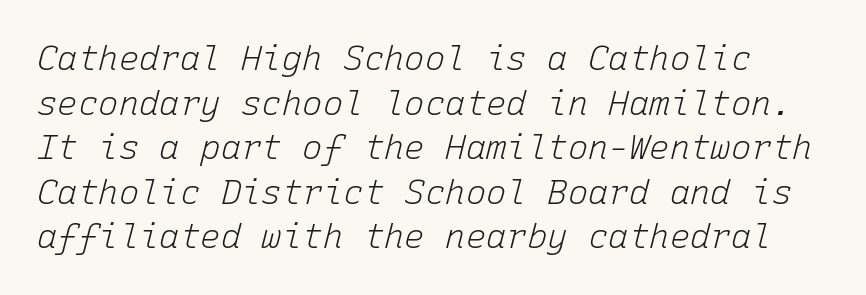
{"italic": "yes", "lean": "right", "slant_degrees": 15, "bold": "no", "weight": "light", "width": "normal", "stroke_contrast": "low", "x_height": "medium", "monospaced": "yes", "underline": "no", "line_spacing": "normal", "line_spacing_ratio": 1.31, "letter_spacing": "normal", "letter_spacing_em": 0.0, "glyph_px": 34}
